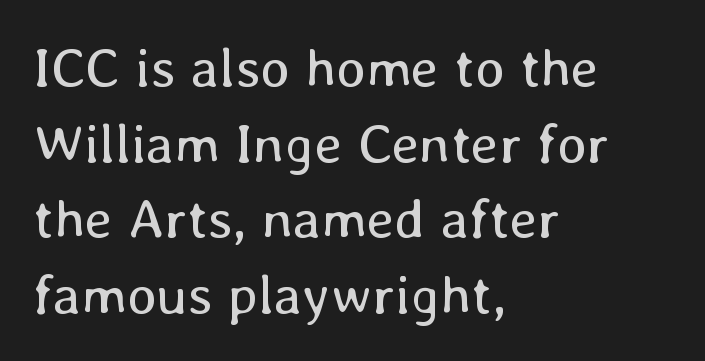
{"italic": "no", "bold": "no", "weight": "regular", "width": "normal", "stroke_contrast": "low", "x_height": "medium", "monospaced": "no", "underline": "no", "align": "left", "line_spacing": "normal", "line_spacing_ratio": 1.35, "letter_spacing": "normal", "letter_spacing_em": 0.0, "glyph_px": 56}
